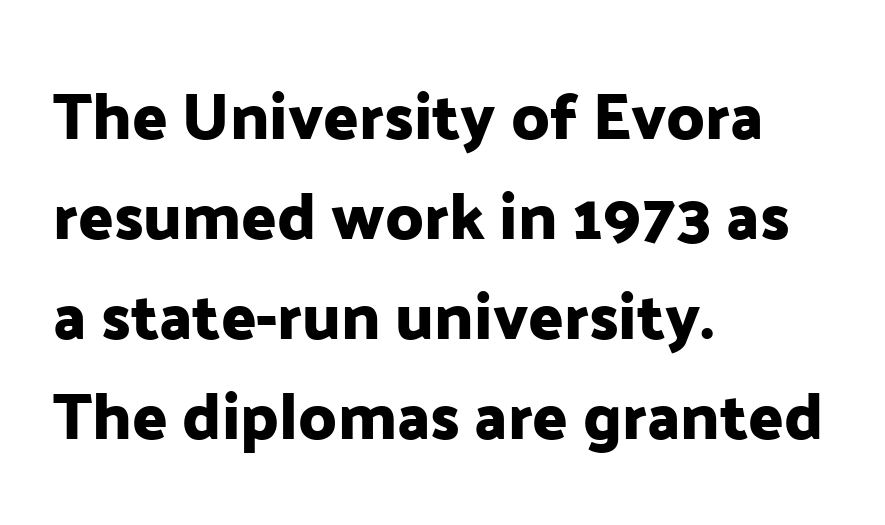
{"serif": "no", "italic": "no", "width": "normal", "stroke_contrast": "low", "x_height": "medium", "monospaced": "no", "underline": "no", "align": "left", "line_spacing": "normal", "line_spacing_ratio": 1.54, "letter_spacing": "normal", "letter_spacing_em": 0.0, "glyph_px": 65}
